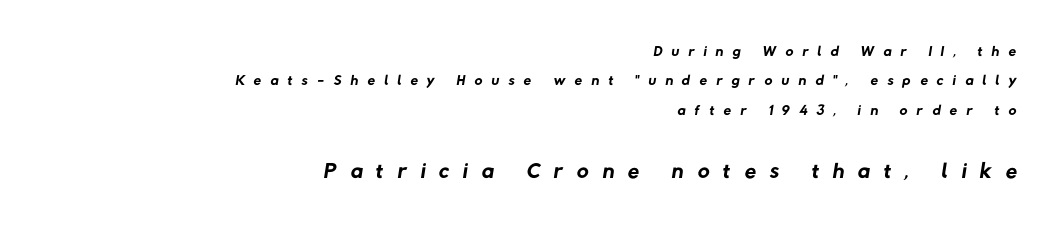
Character widths vary here, with narrow letters taking less room than wide ones. Where is the straight margin? On the right. Type size steps up from the first block to the second. Heft: none added — not bold.
